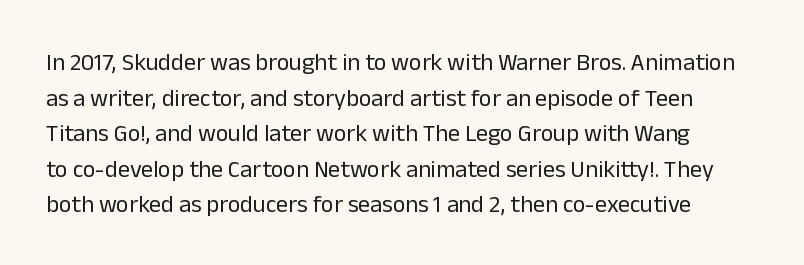
{"italic": "no", "bold": "no", "underline": "no", "line_spacing": "normal", "line_spacing_ratio": 1.48, "letter_spacing": "normal", "letter_spacing_em": 0.0, "glyph_px": 24}
